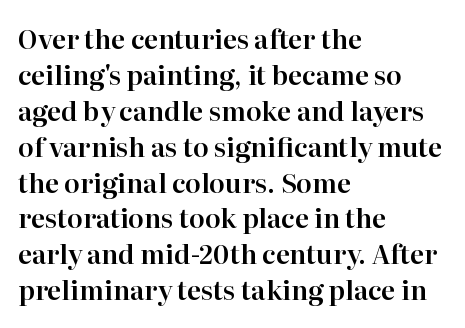
Q: Is the text italic (slanted)? A: No, it is upright.
Q: Is the text underlined? A: No.
Q: How is the paragraph aligned? A: Left-aligned.
Q: Is the spacing between letters normal or unusually wide? A: Normal.
Q: Is the spacing between lines tight, normal or loose? A: Normal.
